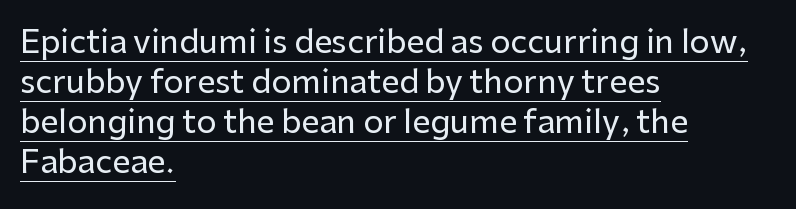
Q: Is the text italic (slanted)? A: No, it is upright.
Q: Is the typeface a serif or a sans-serif typeface? A: Sans-serif.
Q: Is the text underlined? A: Yes.
Q: How is the paragraph aligned? A: Left-aligned.
Q: Is the spacing between letters normal or unusually wide? A: Normal.
Q: Is the spacing between lines tight, normal or loose? A: Normal.
Q: Width (condensed, normal, or wide)? A: Normal.
Q: Stroke contrast? A: Low.
Q: x-height? A: Medium.
Q: Monospaced? A: No.
